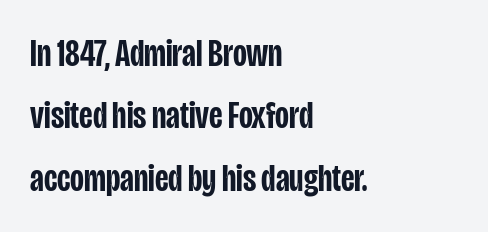
Q: Is the text bold? A: Semi-bold.
Q: Is the text italic (slanted)? A: No, it is upright.
Q: Is the typeface a serif or a sans-serif typeface? A: Sans-serif.
Q: Is the text underlined? A: No.
Q: How is the paragraph aligned? A: Left-aligned.
Q: Is the spacing between letters normal or unusually wide? A: Normal.
Q: Is the spacing between lines tight, normal or loose? A: Normal.
Q: Width (condensed, normal, or wide)? A: Condensed.
Q: Stroke contrast? A: Low.
Q: x-height? A: Large.
Q: Monospaced? A: No.
